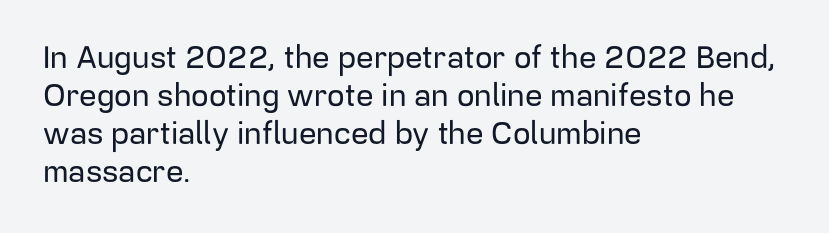
{"serif": "no", "italic": "no", "width": "normal", "stroke_contrast": "low", "x_height": "medium", "monospaced": "no", "underline": "no", "align": "left", "line_spacing_ratio": 1.23, "letter_spacing": "normal", "letter_spacing_em": 0.0, "glyph_px": 31}
